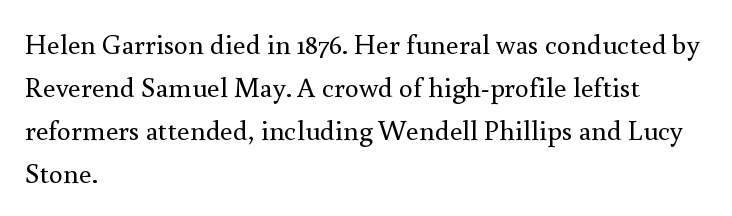
Q: Is the text bold? A: No.
Q: Is the text italic (slanted)? A: No, it is upright.
Q: Is the typeface a serif or a sans-serif typeface? A: Serif.
Q: Is the text underlined? A: No.
Q: How is the paragraph aligned? A: Left-aligned.
Q: Is the spacing between letters normal or unusually wide? A: Normal.
Q: Is the spacing between lines tight, normal or loose? A: Normal.
Q: Width (condensed, normal, or wide)? A: Normal.
Q: Stroke contrast? A: Medium.
Q: x-height? A: Small.
Q: Monospaced? A: No.
